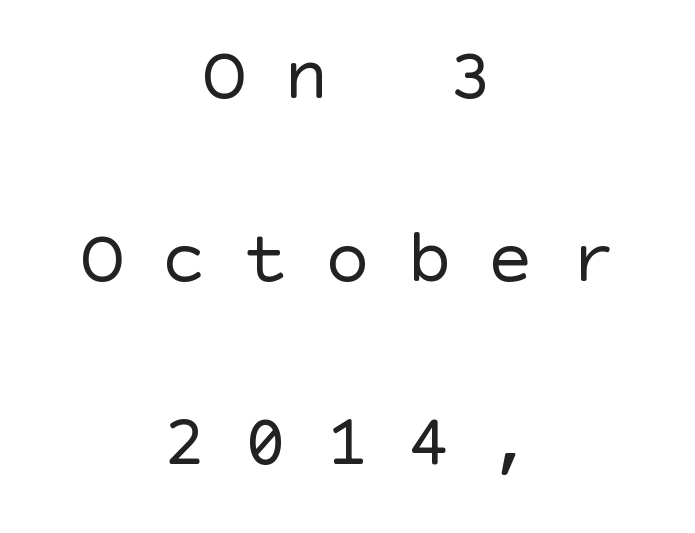
{"serif": "no", "italic": "no", "bold": "no", "weight": "regular", "width": "normal", "x_height": "large", "underline": "no", "align": "center", "line_spacing": "loose", "line_spacing_ratio": 2.44, "letter_spacing": "wide", "letter_spacing_em": 0.49, "glyph_px": 75}
